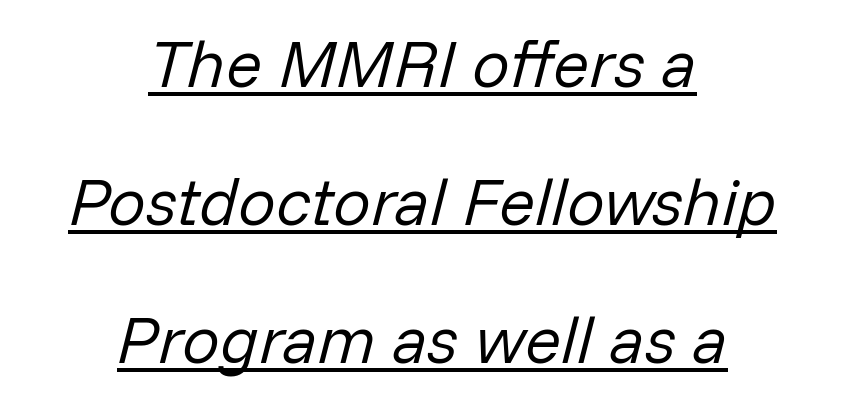
The image shows 67 px regular-weight type, italic (leaning right); set centered, loose line spacing (2.06x), normal letter spacing, underlined; low stroke contrast and a medium x-height.
